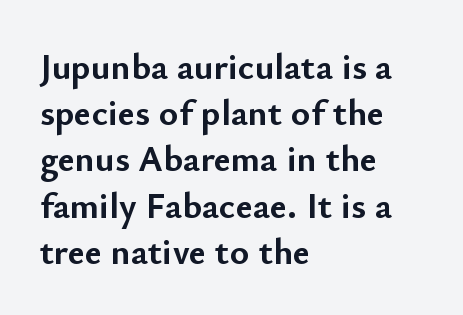
Ordinary non-slanted type is in use. The face used here is a sans, in the tradition of grotesques and geometrics. These lines are set flush left with a ragged right edge. The string is rendered with underlining switched off. Strokes here are thick enough to call this a true bold. What's the leading like? Ordinary, nothing unusual.
